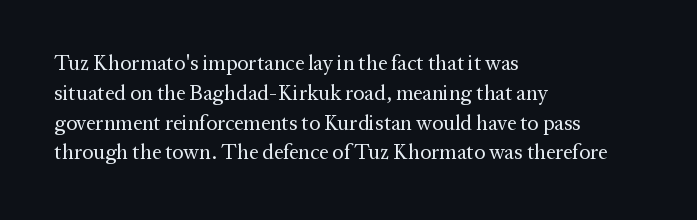
{"italic": "no", "bold": "no", "underline": "no", "align": "left", "line_spacing": "normal", "line_spacing_ratio": 1.42, "letter_spacing": "normal", "letter_spacing_em": 0.0, "glyph_px": 21}
